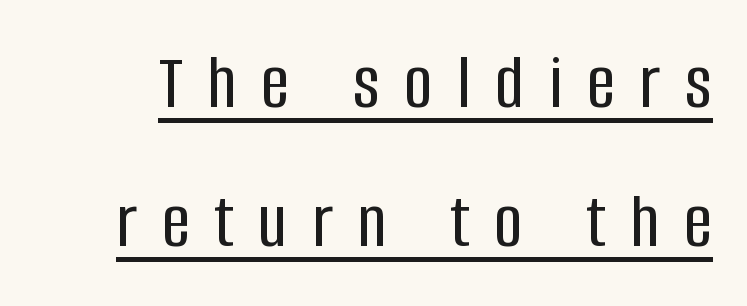
{"serif": "no", "italic": "no", "width": "condensed", "stroke_contrast": "low", "x_height": "large", "monospaced": "no", "underline": "yes", "line_spacing_ratio": 1.76, "letter_spacing": "wide", "letter_spacing_em": 0.31, "glyph_px": 79}
